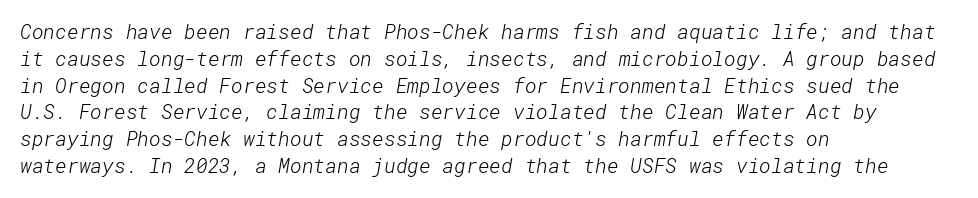
Type without underlining. A normal amount of white space separates one row of letters from the next. Horizontal alignment here is leftward, the default for most running prose. Inter-character spacing is left at the font's built-in metrics.
